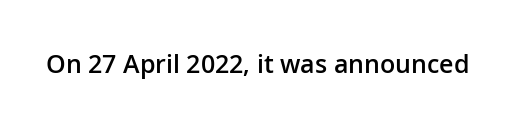
The image shows 25 px text type, upright; set normal letter spacing, not underlined.
